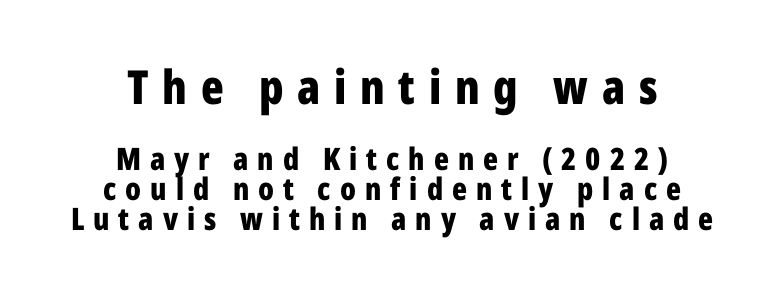
The image shows 47 px bold, condensed sans-serif type, upright; set centered, tight line spacing (0.97x), unusually wide letter spacing (+0.29 em), not underlined; the first (top) block is 1.52x larger; low stroke contrast and a medium x-height.
